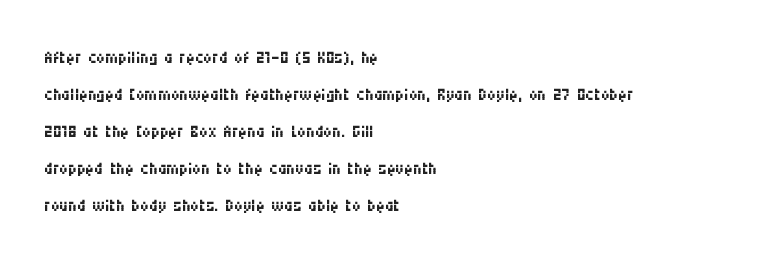
The image shows 24 px text type, upright; set left-aligned, normal line spacing (1.54x), normal letter spacing, not underlined.
